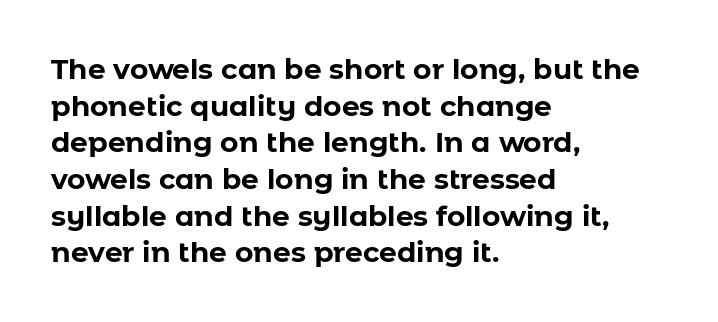
Compared with typical paragraphs, the rows here are spaced about the same. Is this a fixed-width face? No — the glyphs have proportional, varying widths. The line texture is even and compact thanks to regular tracking. Each glyph is drawn with heavy, bold strokes.
